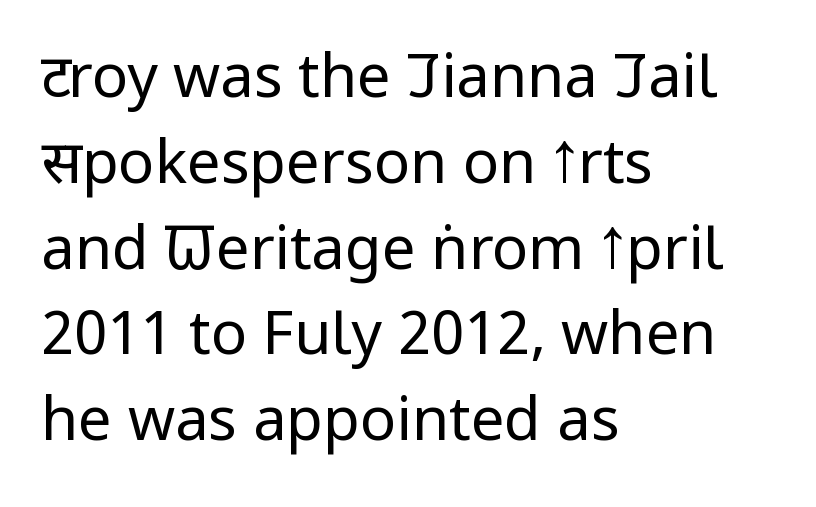
The lines in this sample share a left origin and differ only in where they stop. No heavy texture on the line: the type isn't bold. If you measured baseline to baseline, you'd find a middling distance. A typesetter would mark this as roman, not italic.
